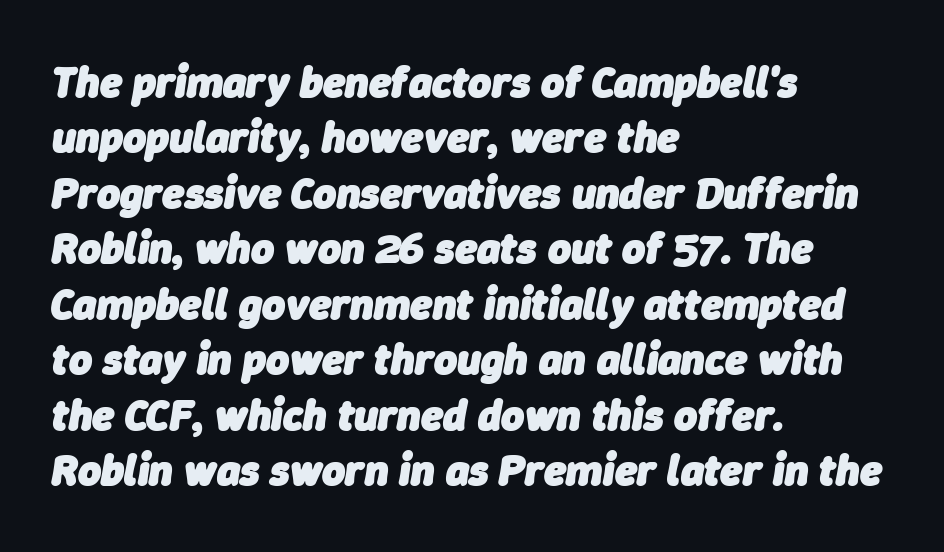
{"italic": "yes", "lean": "right", "slant_degrees": 9, "bold": "yes", "weight": "heavy", "width": "normal", "stroke_contrast": "low", "x_height": "medium", "monospaced": "no", "underline": "no", "align": "left", "line_spacing": "normal", "line_spacing_ratio": 1.26, "letter_spacing": "normal", "letter_spacing_em": 0.0, "glyph_px": 44}
